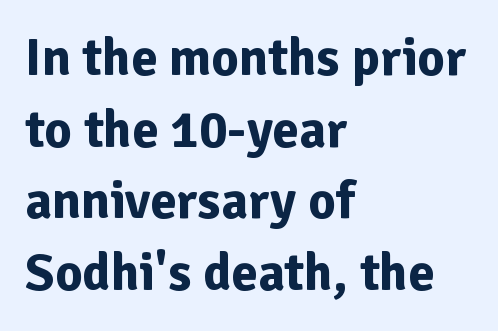
What's the leading like? Ordinary, nothing unusual. Posture: vertical. The rendering uses natural spacing where letterforms have individual widths. Does the weight exceed regular? Yes, all the way to bold. Is this a sans? Yes — the strokes have no serifs.
